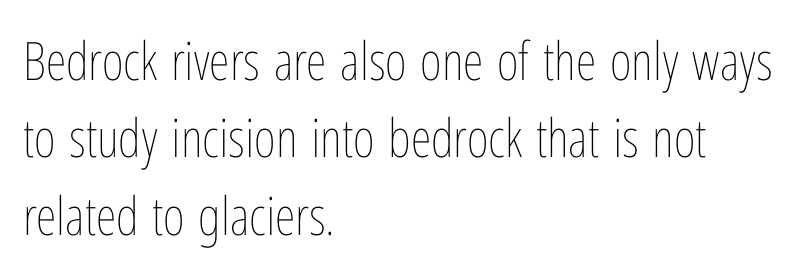
The paragraph has a hard left edge and a soft right edge. Plain, unruled lines of type. Compared with typical body copy, the letter spacing here is the same. Looks like regular typesetting: each glyph gets only the width it needs.
